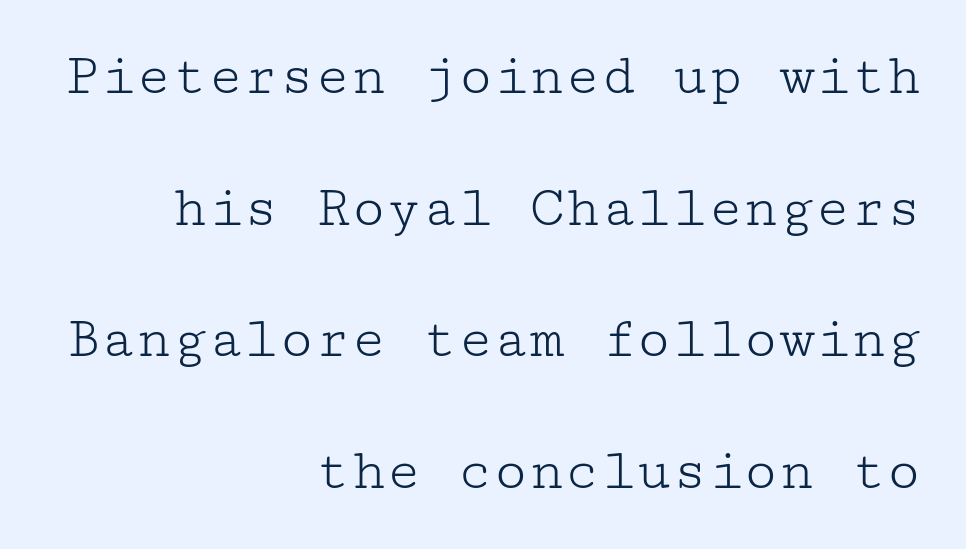
{"serif": "yes", "italic": "no", "bold": "no", "weight": "light", "width": "wide", "stroke_contrast": "low", "x_height": "medium", "underline": "no", "align": "right", "line_spacing": "loose", "line_spacing_ratio": 2.23, "letter_spacing": "normal", "letter_spacing_em": 0.0, "glyph_px": 59}
